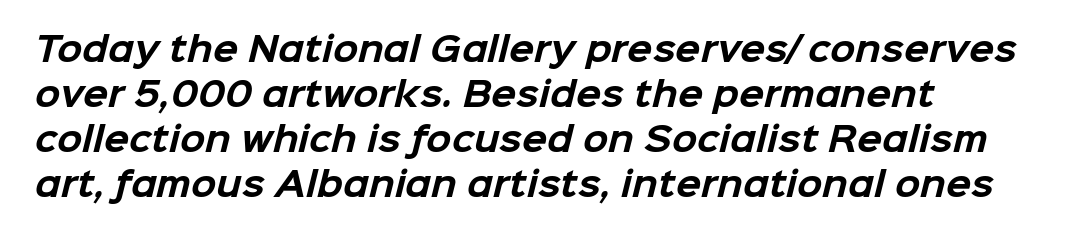
The image shows 33 px bold sans-serif type; set left-aligned, normal line spacing (1.36x), normal letter spacing, not underlined; low stroke contrast and a medium x-height.
